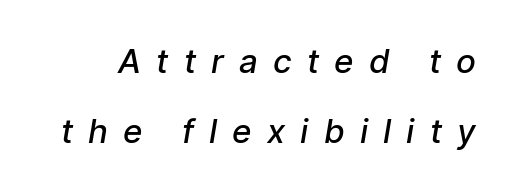
Q: Is the text bold? A: Semi-bold.
Q: Is the typeface a serif or a sans-serif typeface? A: Sans-serif.
Q: Is the text underlined? A: No.
Q: Is the spacing between letters normal or unusually wide? A: Unusually wide.
Q: Is the spacing between lines tight, normal or loose? A: Loose.
Q: Width (condensed, normal, or wide)? A: Normal.
Q: Stroke contrast? A: Low.
Q: x-height? A: Medium.
Q: Monospaced? A: No.
